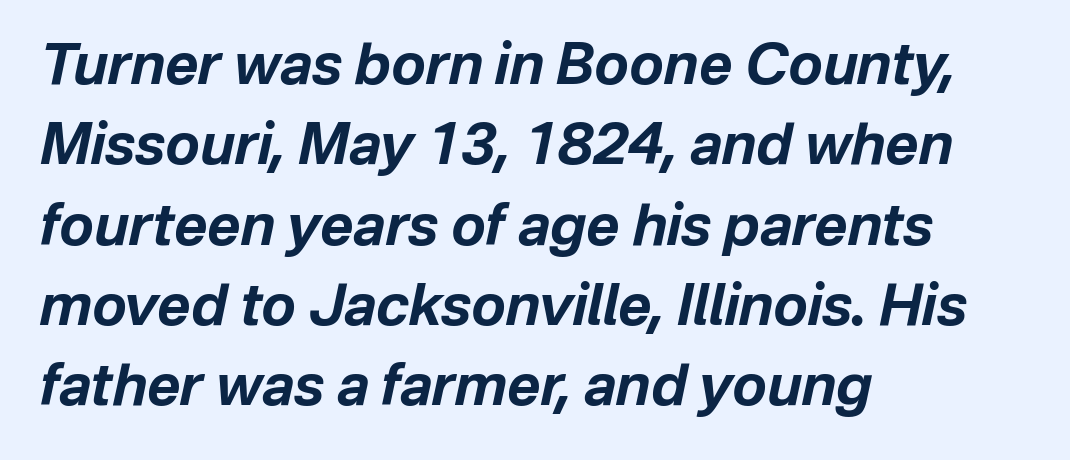
Students, observe: this is what conventionally led text looks like. Strong, thick strokes mark this as bold type. Each letter keeps its own natural width here, so spacing adapts to shape. Horizontal alignment here is leftward, the default for most running prose.
